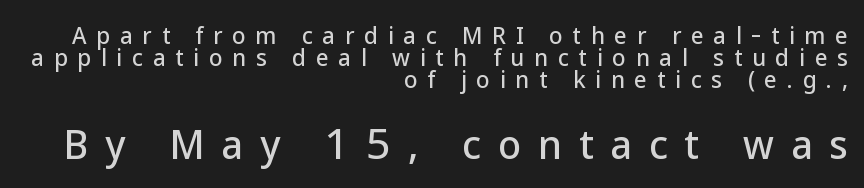
The later block is typeset at a bigger size than the earlier block. A clean baseline with only descenders dipping below it. This is roman type, the default non-slanted kind. The typesetter chose a ragged-left arrangement here.
